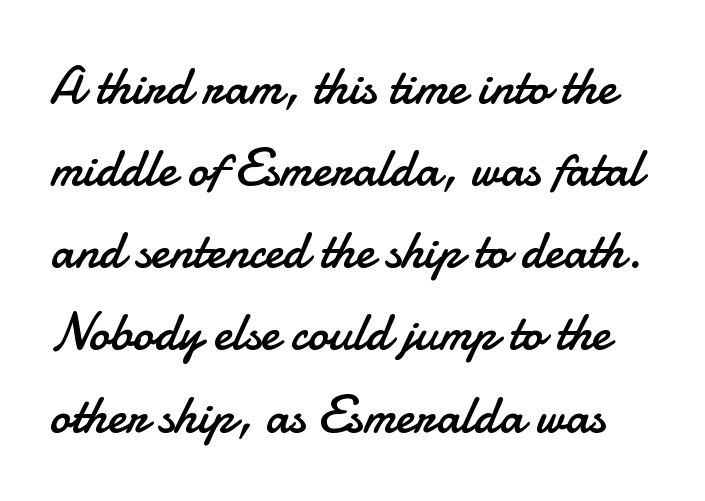
Q: Is the text bold? A: No.
Q: Is the text italic (slanted)? A: Yes.
Q: Is the typeface a serif or a sans-serif typeface? A: Sans-serif.
Q: Is the text underlined? A: No.
Q: Is the spacing between letters normal or unusually wide? A: Normal.
Q: Is the spacing between lines tight, normal or loose? A: Normal.
Q: Width (condensed, normal, or wide)? A: Normal.
Q: Stroke contrast? A: Low.
Q: x-height? A: Small.
Q: Monospaced? A: No.
